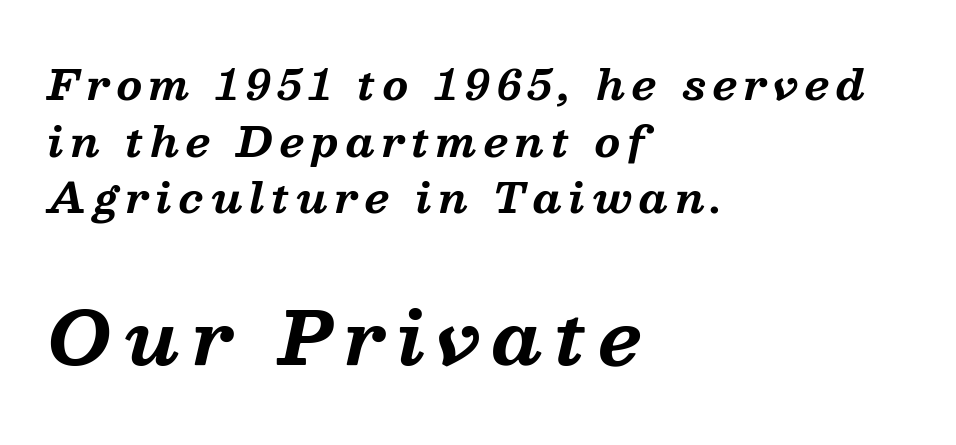
Q: Is the text bold? A: Yes.
Q: Is the text italic (slanted)? A: Yes, it leans right by about 13 degrees.
Q: Is the typeface a serif or a sans-serif typeface? A: Serif.
Q: Is the text underlined? A: No.
Q: How is the paragraph aligned? A: Left-aligned.
Q: Is the spacing between lines tight, normal or loose? A: Normal.
Q: Which block of text is set in a larger size, the first (top) or the second (bottom)? A: The second (bottom) one.
Q: Width (condensed, normal, or wide)? A: Normal.
Q: Stroke contrast? A: Medium.
Q: x-height? A: Medium.
Q: Monospaced? A: No.
